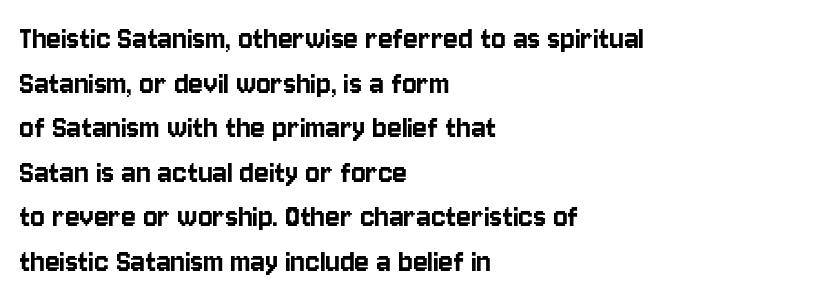
The image shows 34 px condensed sans-serif type, upright; set left-aligned, normal line spacing (1.31x), normal letter spacing, not underlined; low stroke contrast and a large x-height.
